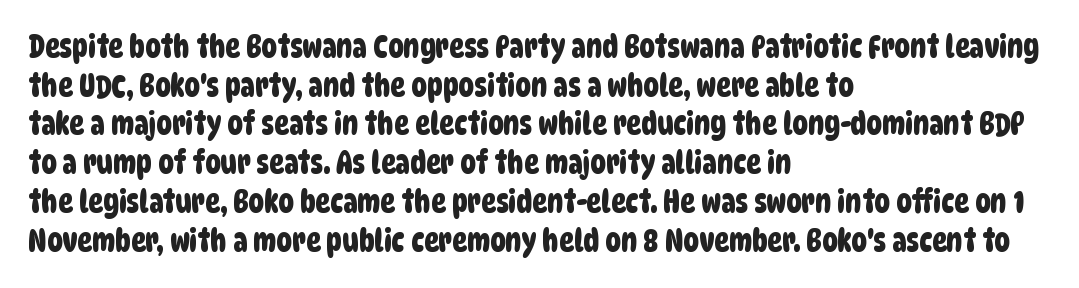
{"serif": "no", "width": "condensed", "stroke_contrast": "low", "x_height": "large", "monospaced": "no", "underline": "no", "align": "left", "line_spacing": "normal", "line_spacing_ratio": 1.25, "letter_spacing": "normal", "letter_spacing_em": 0.0, "glyph_px": 31}
